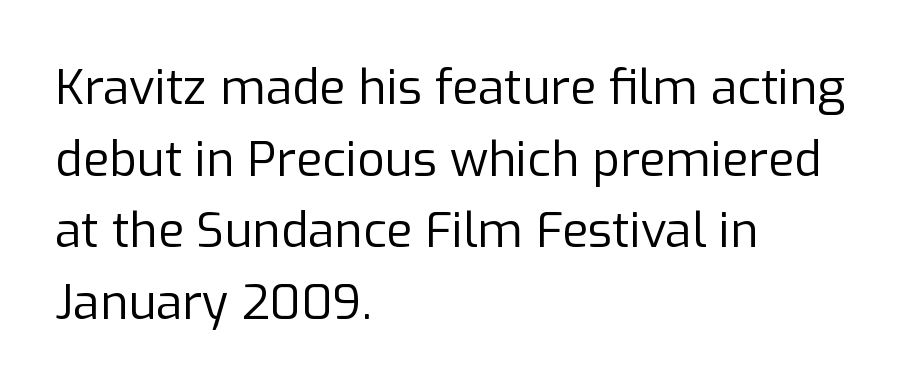
The image shows 48 px regular-weight sans-serif type, upright; set left-aligned, normal line spacing (1.49x), normal letter spacing, not underlined; low stroke contrast and a medium x-height.
